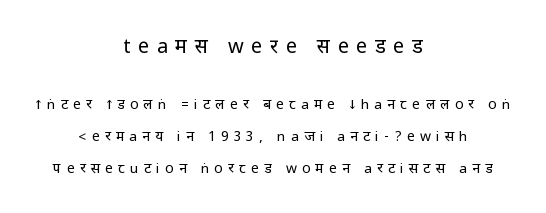
The letters stand straight up with perfectly vertical stems. Between these two stacked blocks, the higher one wins on size. One glance says open: line gaps are wider than usual. Underline: absent. In terms of letterspacing, this is a distinctly airy, spread setting. No heavy texture on the line: the type isn't bold.
